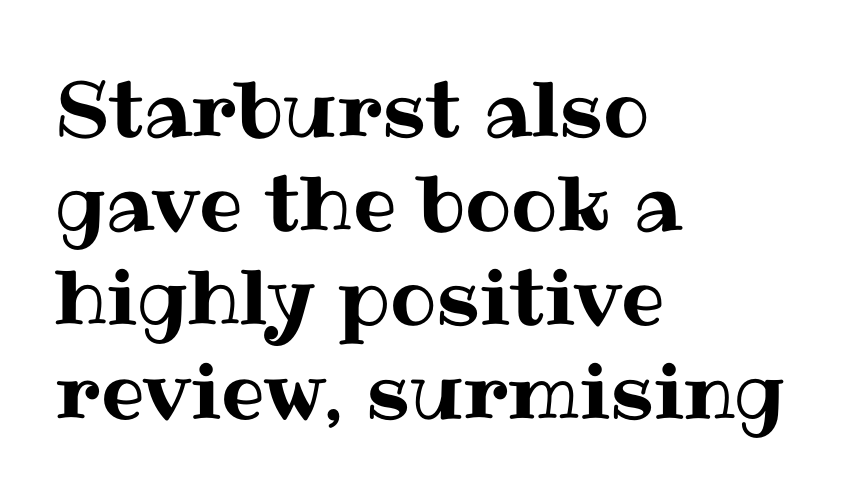
{"italic": "no", "width": "normal", "stroke_contrast": "medium", "x_height": "medium", "monospaced": "no", "underline": "no", "align": "left", "line_spacing_ratio": 1.22, "letter_spacing": "normal", "letter_spacing_em": 0.0, "glyph_px": 77}
